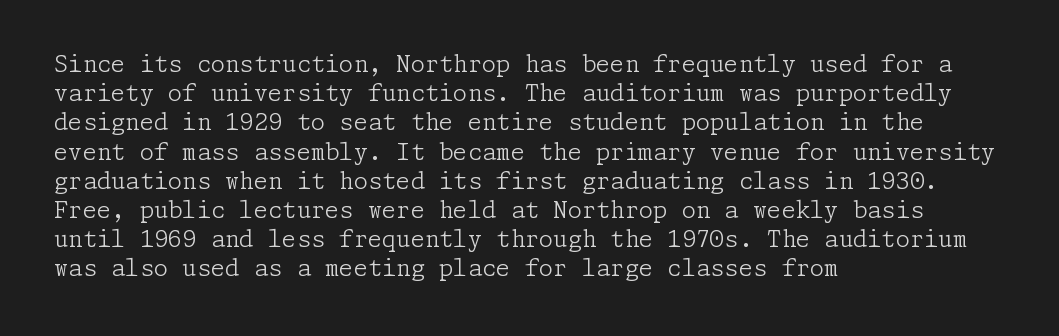
Nothing unusual about the tracking: characters are spaced as the font intends. Caption: multi-line text, flush left, ragged right. How would I describe the line gaps? Plain and ordinary. Unbolded letterforms with no extra heft.
